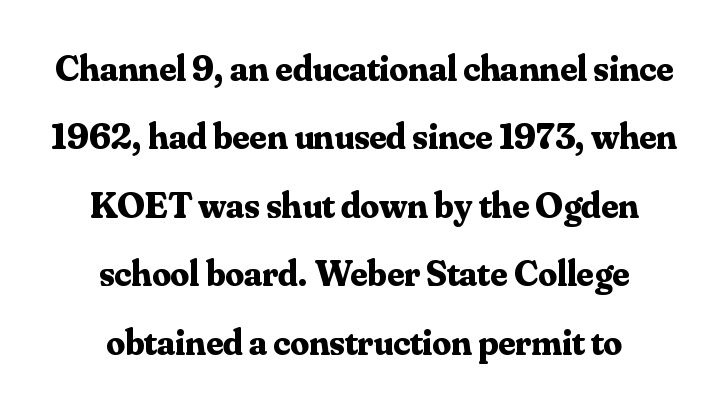
{"serif": "yes", "italic": "no", "bold": "yes", "weight": "bold", "width": "normal", "stroke_contrast": "medium", "x_height": "small", "monospaced": "no", "underline": "no", "align": "center", "line_spacing_ratio": 1.85, "letter_spacing": "normal", "letter_spacing_em": 0.0, "glyph_px": 37}
